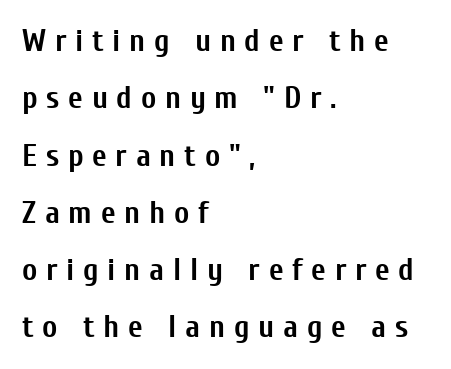
The image shows 32 px semibold, condensed sans-serif type, upright; set left-aligned, line spacing 1.79x, unusually wide letter spacing (+0.27 em), not underlined; low stroke contrast and a medium x-height.
